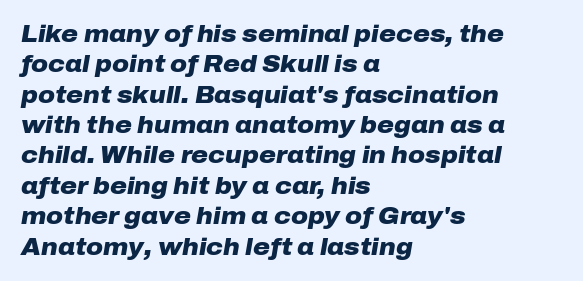
Each word holds together tightly as a unit, with standard inter-letter gaps. Leading: standard. The lettering tilts uniformly, giving the passage an italic look. The sample has been set heavy, in full bold. A bare baseline throughout the passage. Typeset ragged right — the left edge is the straight one.
